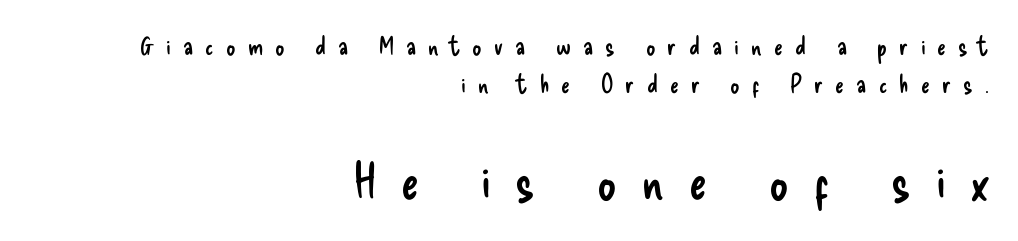
Q: Is the text bold? A: No.
Q: Is the text italic (slanted)? A: No, it is upright.
Q: Is the typeface a serif or a sans-serif typeface? A: Sans-serif.
Q: Is the text underlined? A: No.
Q: How is the paragraph aligned? A: Right-aligned.
Q: Is the spacing between letters normal or unusually wide? A: Unusually wide.
Q: Is the spacing between lines tight, normal or loose? A: Normal.
Q: Which block of text is set in a larger size, the first (top) or the second (bottom)? A: The second (bottom) one.
Q: Width (condensed, normal, or wide)? A: Condensed.
Q: Stroke contrast? A: Low.
Q: x-height? A: Small.
Q: Monospaced? A: No.
